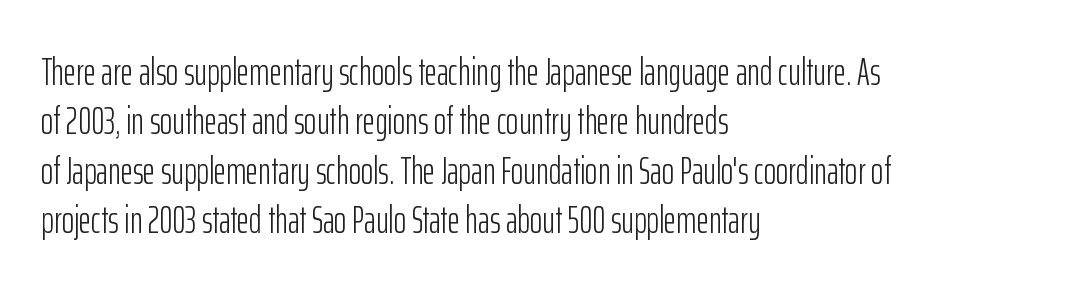
The image shows 38 px light, condensed sans-serif type, upright; set left-aligned, normal line spacing (1.3x), normal letter spacing, not underlined; low stroke contrast and a medium x-height.
